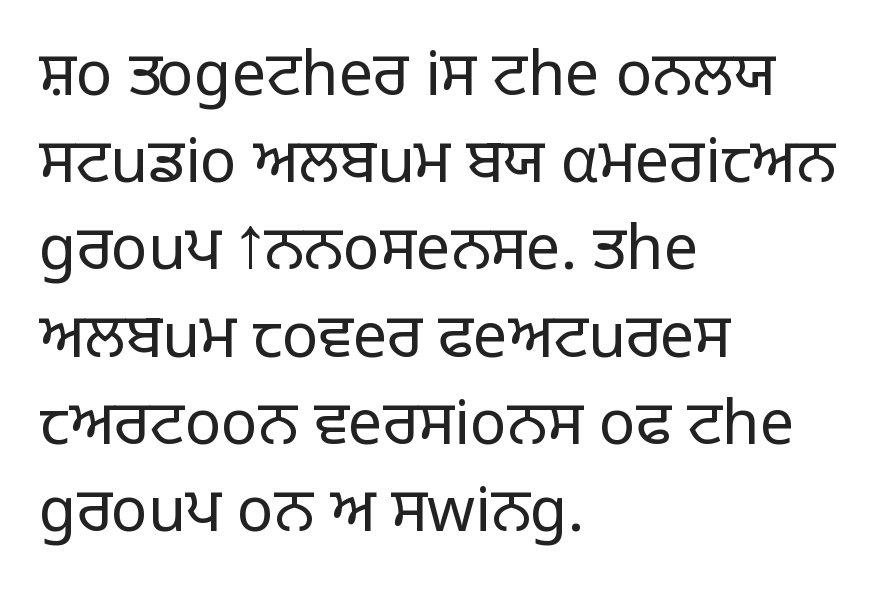
Q: Is the text bold? A: No.
Q: Is the text italic (slanted)? A: No, it is upright.
Q: Is the typeface a serif or a sans-serif typeface? A: Sans-serif.
Q: Is the text underlined? A: No.
Q: How is the paragraph aligned? A: Left-aligned.
Q: Is the spacing between letters normal or unusually wide? A: Normal.
Q: Is the spacing between lines tight, normal or loose? A: Normal.
Q: Width (condensed, normal, or wide)? A: Normal.
Q: Stroke contrast? A: Low.
Q: x-height? A: Large.
Q: Monospaced? A: No.
